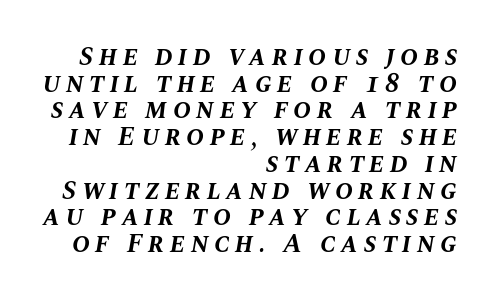
{"italic": "yes", "lean": "right", "slant_degrees": 10, "bold": "yes", "underline": "no", "align": "right", "line_spacing": "tight", "line_spacing_ratio": 0.99, "letter_spacing": "wide", "letter_spacing_em": 0.2, "glyph_px": 27}
